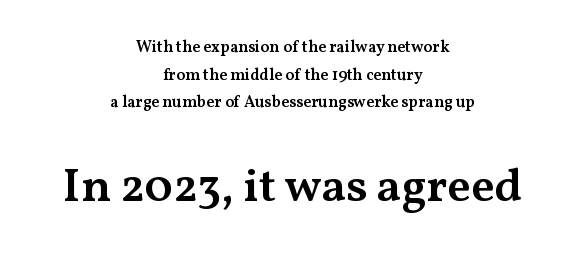
The setting favours the middle, as headings and verse often do. Posture: vertical. Descender tails drop into unmarked territory. The passage shown is typed in a proportional face where columns would drift.
